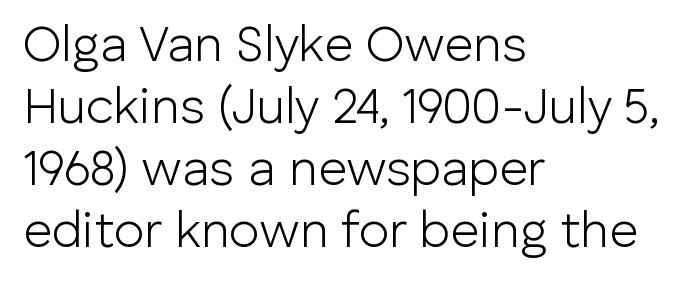
Q: Is the text bold? A: No.
Q: Is the text italic (slanted)? A: No, it is upright.
Q: Is the typeface a serif or a sans-serif typeface? A: Sans-serif.
Q: Is the text underlined? A: No.
Q: How is the paragraph aligned? A: Left-aligned.
Q: Is the spacing between letters normal or unusually wide? A: Normal.
Q: Width (condensed, normal, or wide)? A: Normal.
Q: Stroke contrast? A: Low.
Q: x-height? A: Medium.
Q: Monospaced? A: No.
